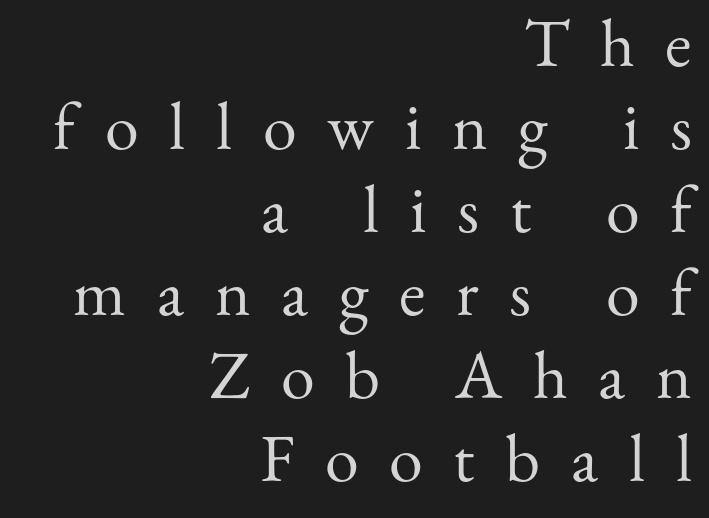
{"serif": "yes", "italic": "no", "bold": "no", "weight": "regular", "width": "normal", "stroke_contrast": "medium", "x_height": "small", "monospaced": "no", "underline": "no", "align": "right", "line_spacing_ratio": 1.22, "letter_spacing": "wide", "letter_spacing_em": 0.45, "glyph_px": 68}
